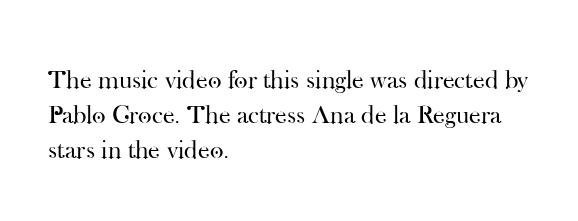
{"italic": "no", "bold": "no", "underline": "no", "align": "left", "line_spacing": "normal", "line_spacing_ratio": 1.35, "letter_spacing": "normal", "letter_spacing_em": 0.0, "glyph_px": 26}
